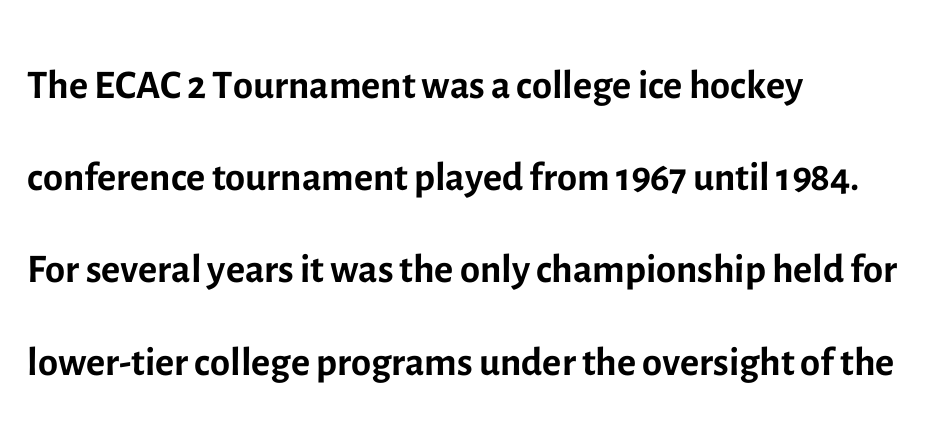
Q: Is the text bold? A: No.
Q: Is the text italic (slanted)? A: No, it is upright.
Q: Is the typeface a serif or a sans-serif typeface? A: Sans-serif.
Q: Is the text underlined? A: No.
Q: How is the paragraph aligned? A: Left-aligned.
Q: Is the spacing between letters normal or unusually wide? A: Normal.
Q: Is the spacing between lines tight, normal or loose? A: Normal.
Q: Width (condensed, normal, or wide)? A: Normal.
Q: x-height? A: Medium.
Q: Monospaced? A: No.
